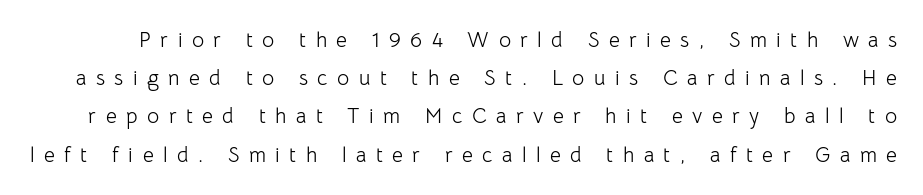
Q: Is the text bold? A: No.
Q: Is the text italic (slanted)? A: No, it is upright.
Q: Is the text underlined? A: No.
Q: Is the spacing between letters normal or unusually wide? A: Unusually wide.
